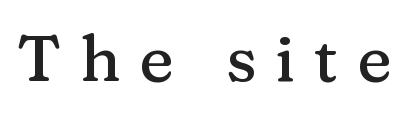
{"serif": "yes", "italic": "no", "width": "normal", "stroke_contrast": "medium", "x_height": "medium", "monospaced": "no", "underline": "no", "letter_spacing": "wide", "letter_spacing_em": 0.29, "glyph_px": 65}
